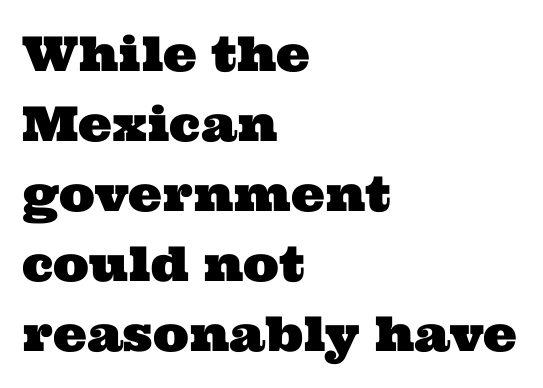
Q: Is the typeface a serif or a sans-serif typeface? A: Serif.
Q: Is the text underlined? A: No.
Q: How is the paragraph aligned? A: Left-aligned.
Q: Is the spacing between letters normal or unusually wide? A: Normal.
Q: Is the spacing between lines tight, normal or loose? A: Normal.
Q: Width (condensed, normal, or wide)? A: Wide.
Q: Stroke contrast? A: Medium.
Q: x-height? A: Medium.
Q: Monospaced? A: No.
